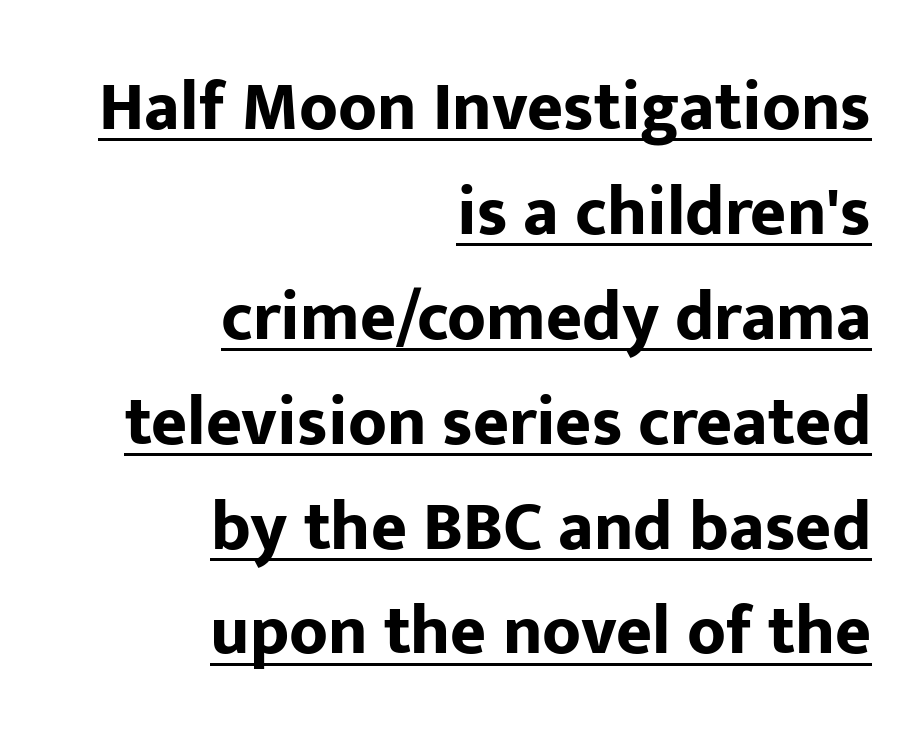
{"serif": "no", "italic": "no", "bold": "yes", "weight": "bold", "width": "normal", "stroke_contrast": "low", "x_height": "medium", "monospaced": "no", "underline": "yes", "align": "right", "line_spacing": "normal", "line_spacing_ratio": 1.52, "letter_spacing": "normal", "letter_spacing_em": 0.0, "glyph_px": 69}
